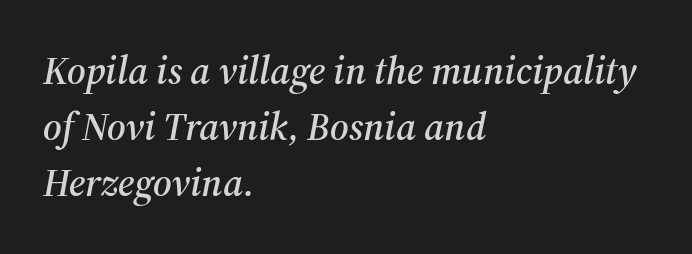
Q: Is the text italic (slanted)? A: Yes, it leans right by about 12 degrees.
Q: Is the typeface a serif or a sans-serif typeface? A: Serif.
Q: Is the text underlined? A: No.
Q: How is the paragraph aligned? A: Left-aligned.
Q: Is the spacing between letters normal or unusually wide? A: Normal.
Q: Is the spacing between lines tight, normal or loose? A: Normal.
Q: Width (condensed, normal, or wide)? A: Normal.
Q: Stroke contrast? A: Medium.
Q: x-height? A: Medium.
Q: Monospaced? A: No.
